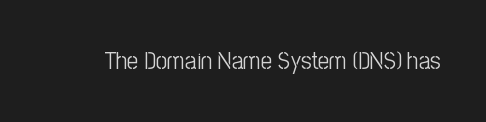
{"italic": "no", "bold": "no", "underline": "no", "letter_spacing": "normal", "letter_spacing_em": 0.0, "glyph_px": 25}
